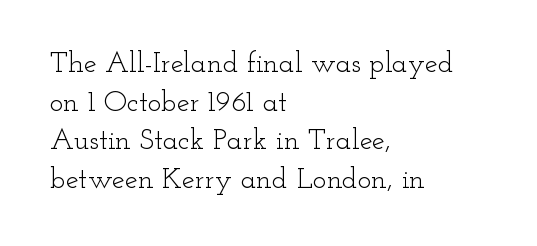
The image shows 29 px light, wide serif type, upright; set left-aligned, normal line spacing (1.33x), normal letter spacing, not underlined; low stroke contrast and a small x-height.
